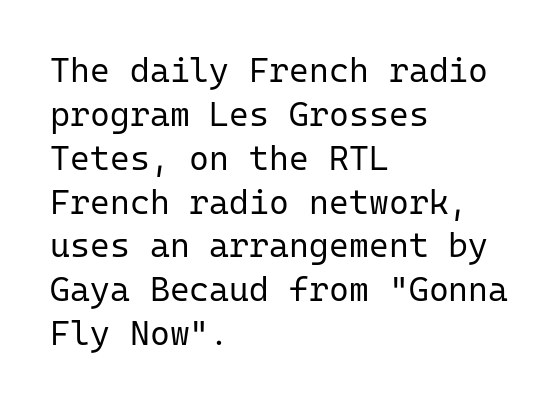
Q: Is the text bold? A: No.
Q: Is the text italic (slanted)? A: No, it is upright.
Q: Is the typeface a serif or a sans-serif typeface? A: Sans-serif.
Q: Is the text underlined? A: No.
Q: How is the paragraph aligned? A: Left-aligned.
Q: Is the spacing between letters normal or unusually wide? A: Normal.
Q: Is the spacing between lines tight, normal or loose? A: Normal.
Q: Width (condensed, normal, or wide)? A: Normal.
Q: Stroke contrast? A: Low.
Q: x-height? A: Medium.
Q: Monospaced? A: Yes.
